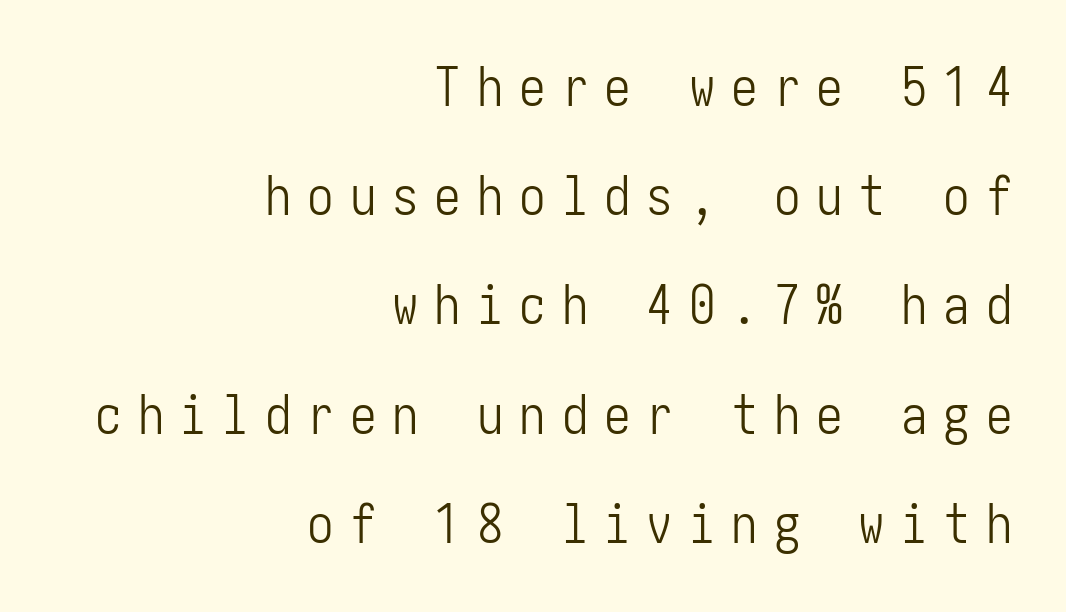
Q: Is the text bold? A: No.
Q: Is the text italic (slanted)? A: No, it is upright.
Q: Is the typeface a serif or a sans-serif typeface? A: Sans-serif.
Q: Is the text underlined? A: No.
Q: How is the paragraph aligned? A: Right-aligned.
Q: Is the spacing between letters normal or unusually wide? A: Unusually wide.
Q: Is the spacing between lines tight, normal or loose? A: Loose.
Q: Width (condensed, normal, or wide)? A: Condensed.
Q: Stroke contrast? A: Low.
Q: x-height? A: Medium.
